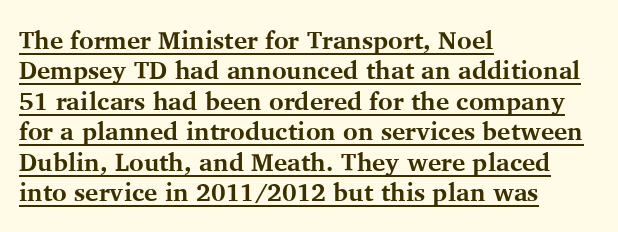
{"italic": "no", "bold": "yes", "underline": "yes", "align": "left", "line_spacing_ratio": 1.22, "letter_spacing": "normal", "letter_spacing_em": 0.0, "glyph_px": 25}
